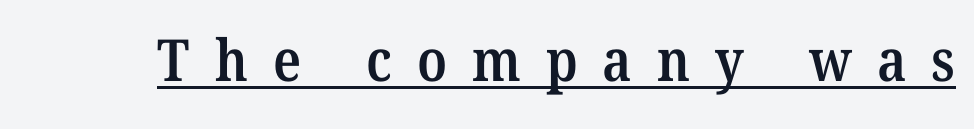
This sample carries an underscore along the baseline area. The letters advance in unequal steps, a hallmark of proportional type. Examine the stroke ends and you'll spot serifs. This rendering widens character spacing well past its baseline value. A bit beefed up — I'd call it semibold rather than bold.
